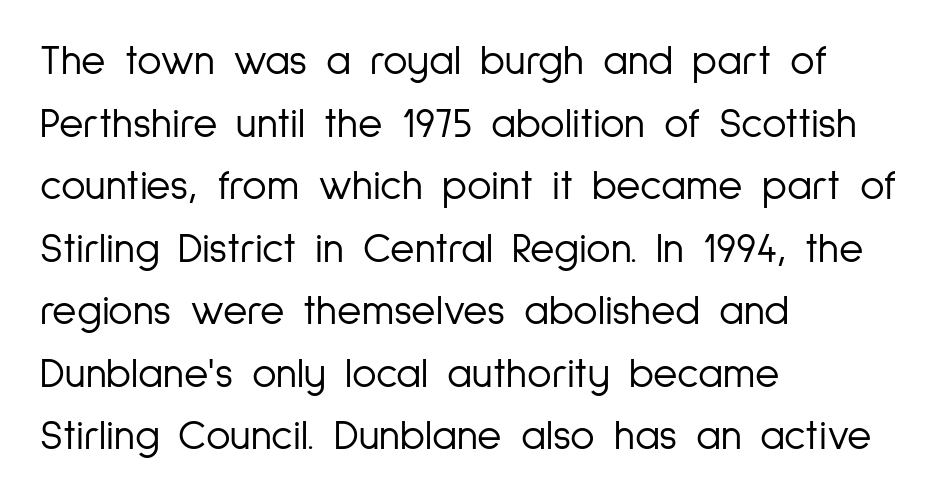
Typographically, this falls in the sans-serif category. Compared with a centered layout, this one pins lines to the left instead. The vertical gap from one line to the next is medium. A typesetter would mark this as roman, not italic.
